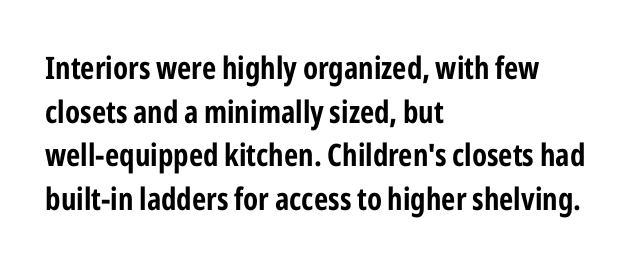
Q: Is the text bold? A: Yes.
Q: Is the text italic (slanted)? A: No, it is upright.
Q: Is the typeface a serif or a sans-serif typeface? A: Sans-serif.
Q: Is the text underlined? A: No.
Q: How is the paragraph aligned? A: Left-aligned.
Q: Is the spacing between letters normal or unusually wide? A: Normal.
Q: Is the spacing between lines tight, normal or loose? A: Normal.
Q: Width (condensed, normal, or wide)? A: Condensed.
Q: Stroke contrast? A: Low.
Q: x-height? A: Medium.
Q: Monospaced? A: No.
